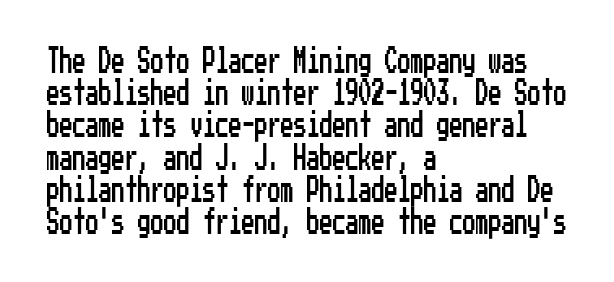
Q: Is the text italic (slanted)? A: No, it is upright.
Q: Is the text underlined? A: No.
Q: How is the paragraph aligned? A: Left-aligned.
Q: Is the spacing between letters normal or unusually wide? A: Normal.
